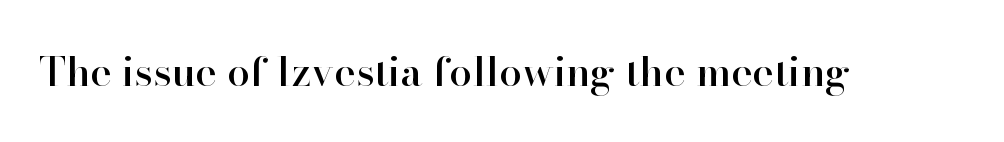
Each letter keeps its own natural width here, so spacing adapts to shape. Unlike italic type, these characters show no tilt at all. Check the space under the baseline: it is left empty. The line texture is even and compact thanks to regular tracking. Look at the bottom of the vertical strokes: they flare into serifs here.
